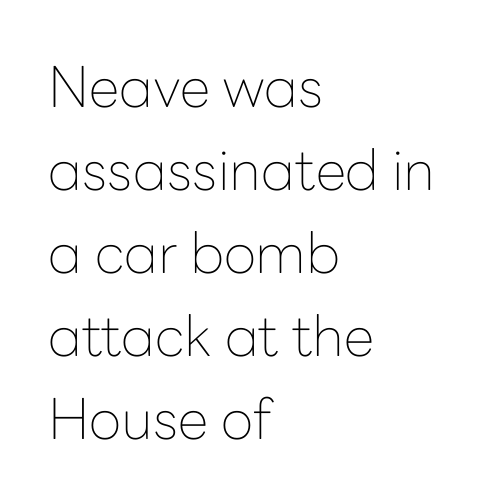
The image shows 56 px thin sans-serif type, upright; set left-aligned, normal line spacing (1.48x), normal letter spacing, not underlined; low stroke contrast and a medium x-height.
